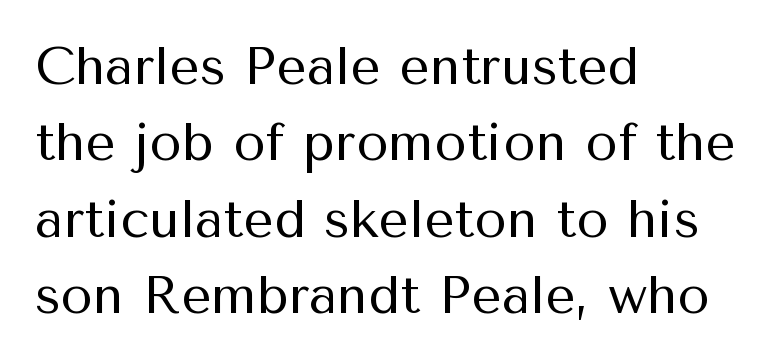
The image shows 53 px regular-weight sans-serif type, upright; set left-aligned, normal line spacing (1.44x), normal letter spacing, not underlined; medium stroke contrast and a medium x-height.
